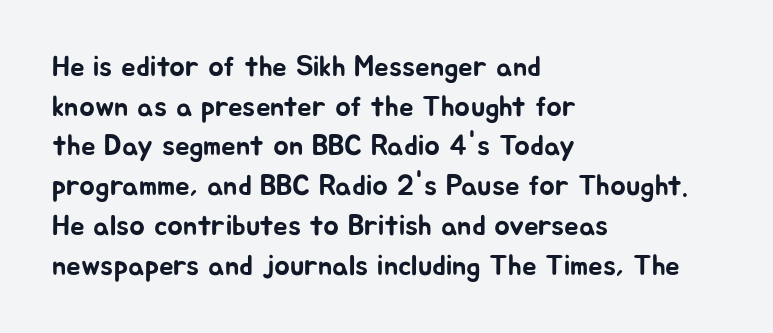
Q: Is the text italic (slanted)? A: No, it is upright.
Q: Is the typeface a serif or a sans-serif typeface? A: Sans-serif.
Q: Is the text underlined? A: No.
Q: How is the paragraph aligned? A: Left-aligned.
Q: Is the spacing between letters normal or unusually wide? A: Normal.
Q: Is the spacing between lines tight, normal or loose? A: Normal.
Q: Width (condensed, normal, or wide)? A: Normal.
Q: Stroke contrast? A: Low.
Q: x-height? A: Medium.
Q: Monospaced? A: No.
